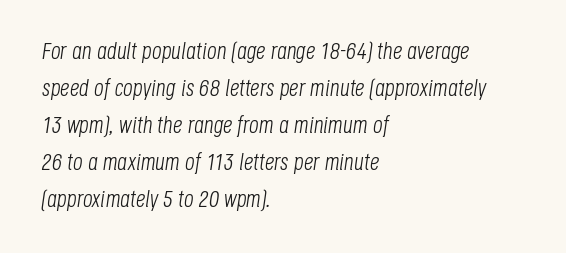
If you measured baseline to baseline, you'd find a middling distance. This rendering uses left alignment, leaving the right contour irregular. The font sits on the lighter half of the weight spectrum, regular included. Rendered with sloped, italic letterforms. Just letters on the line, the space beneath them empty. The gaps between neighbouring characters are ordinary and unremarkable.
